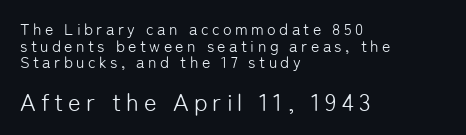
The tracking jumps out immediately: characters are airy and widely separated. Quick note: interline space is minimal. The typesetting does not lean heavy: it is not bold. The later block is typeset at a bigger size than the earlier block. Typeset ragged right — the left edge is the straight one.
